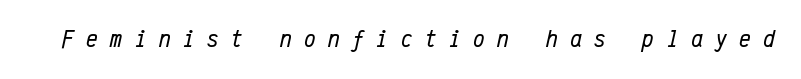
The image shows 26 px text type, italic (leaning right); set unusually wide letter spacing (+0.48 em), not underlined.
